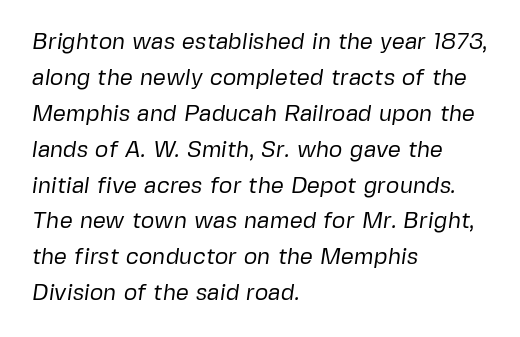
The image shows 23 px text type; set left-aligned, normal line spacing (1.56x), normal letter spacing, not underlined.
